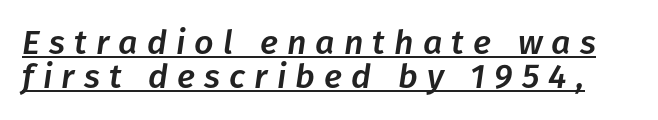
Q: Is the text italic (slanted)? A: Yes, it leans right by about 8 degrees.
Q: Is the text underlined? A: Yes.
Q: Is the spacing between letters normal or unusually wide? A: Unusually wide.
Q: Is the spacing between lines tight, normal or loose? A: Tight.
Q: Width (condensed, normal, or wide)? A: Normal.
Q: Stroke contrast? A: Low.
Q: x-height? A: Medium.
Q: Monospaced? A: No.
